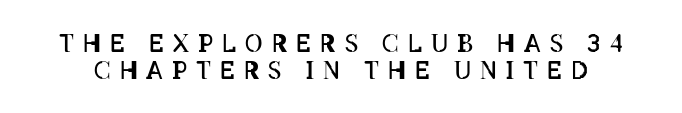
The image shows 24 px text type, upright; set tight line spacing (1.12x), unusually wide letter spacing (+0.38 em), not underlined.
